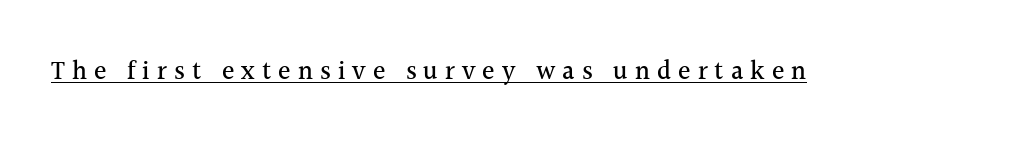
These characters rest on top of a visible drawn line. Do the letters lean? They stand straight. Tracking value appears strongly positive — letters spread wide.
